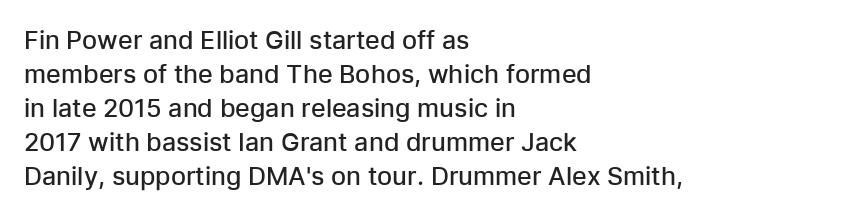
The image shows 25 px text type, upright; set left-aligned, normal line spacing (1.36x), normal letter spacing, not underlined.
